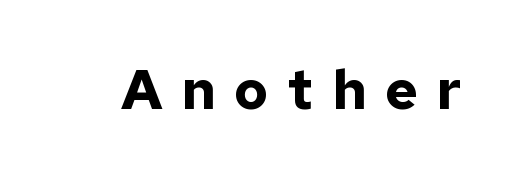
Q: Is the text bold? A: Yes.
Q: Is the text italic (slanted)? A: No, it is upright.
Q: Is the typeface a serif or a sans-serif typeface? A: Sans-serif.
Q: Is the text underlined? A: No.
Q: Is the spacing between letters normal or unusually wide? A: Unusually wide.
Q: Width (condensed, normal, or wide)? A: Normal.
Q: Stroke contrast? A: Low.
Q: x-height? A: Medium.
Q: Monospaced? A: No.
